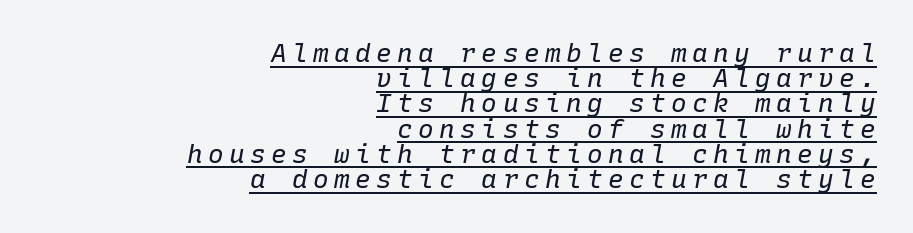
Q: Is the text bold? A: No.
Q: Is the text italic (slanted)? A: Yes, it leans right by about 10 degrees.
Q: Is the text underlined? A: Yes.
Q: How is the paragraph aligned? A: Right-aligned.
Q: Is the spacing between letters normal or unusually wide? A: Unusually wide.
Q: Is the spacing between lines tight, normal or loose? A: Tight.
